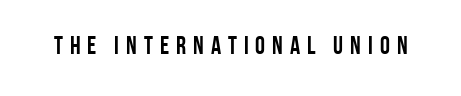
{"italic": "no", "bold": "yes", "underline": "no", "letter_spacing": "wide", "letter_spacing_em": 0.28, "glyph_px": 25}
